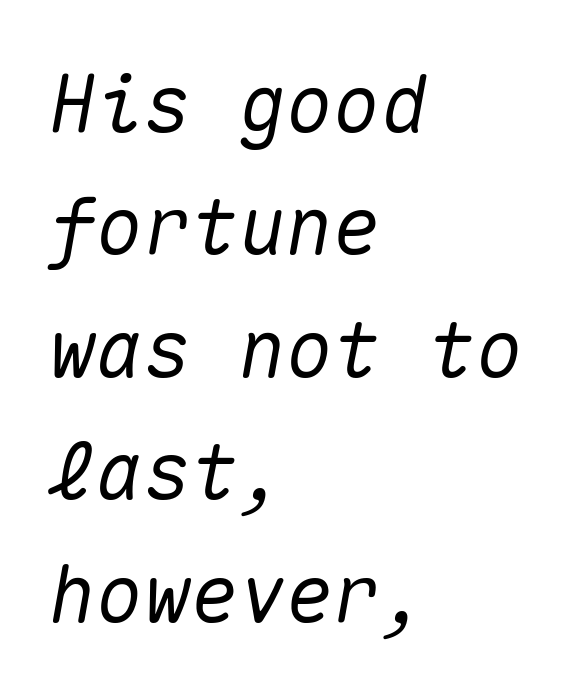
The image shows 79 px text type, italic (leaning right), monospaced; set left-aligned, normal line spacing (1.55x), normal letter spacing, not underlined; medium stroke contrast and a medium x-height.
